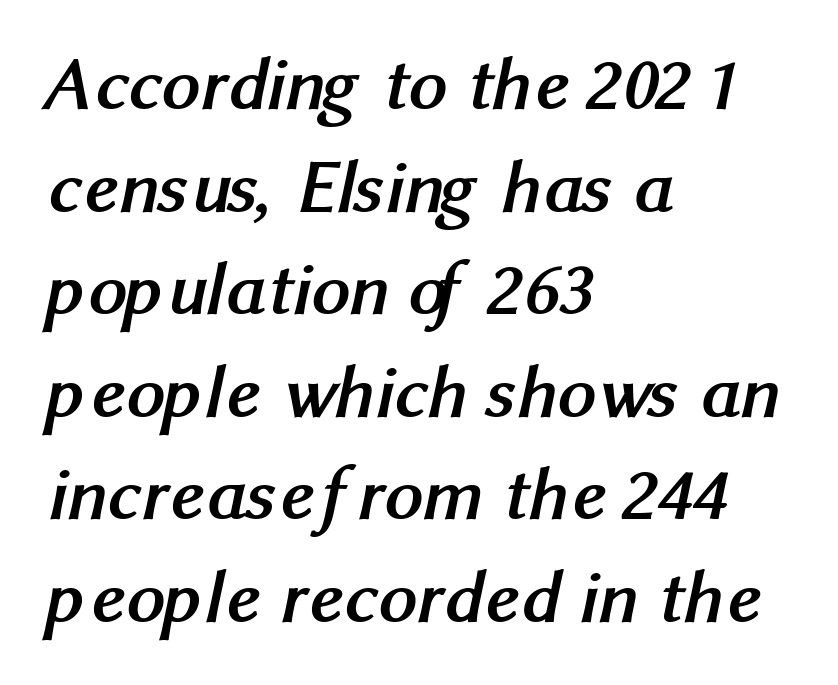
The image shows 76 px semibold sans-serif type; set left-aligned, normal line spacing (1.35x), normal letter spacing, not underlined; medium stroke contrast and a medium x-height.
